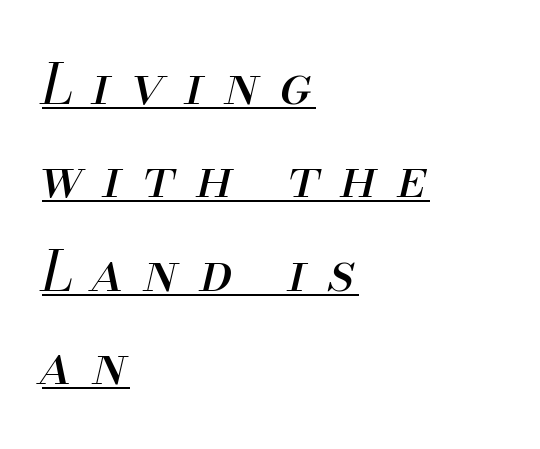
Quick note: interline space is typical. Is this a heavy cut? Hardly; it is regular or lighter. How are the letters spaced? Widely, with obvious added tracking. Spacing verdict: proportional, widths tailored to each character. The rendering uses the underline text-decoration.
